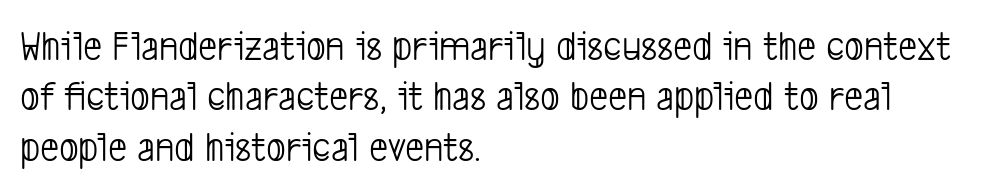
The image shows 42 px light, condensed sans-serif type; set left-aligned, line spacing 1.2x, normal letter spacing, not underlined; low stroke contrast and a medium x-height.
